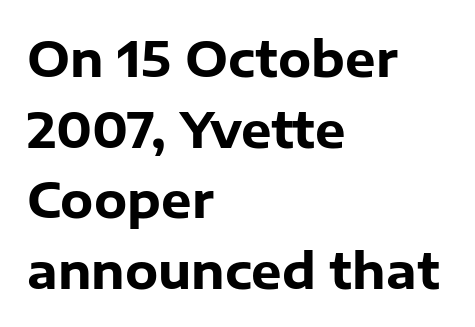
{"serif": "no", "italic": "no", "bold": "yes", "weight": "heavy", "width": "normal", "stroke_contrast": "low", "x_height": "medium", "monospaced": "no", "underline": "no", "align": "left", "line_spacing": "normal", "line_spacing_ratio": 1.47, "letter_spacing": "normal", "letter_spacing_em": 0.0, "glyph_px": 48}
